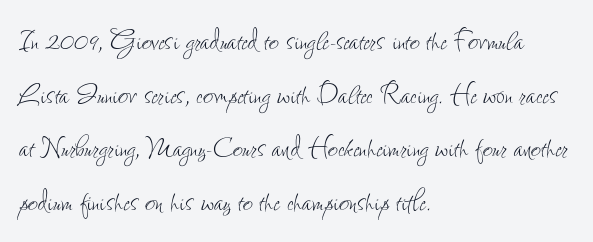
{"bold": "no", "weight": "thin", "width": "condensed", "stroke_contrast": "low", "x_height": "small", "monospaced": "no", "underline": "no", "align": "left", "line_spacing": "normal", "line_spacing_ratio": 1.53, "letter_spacing": "normal", "letter_spacing_em": 0.0, "glyph_px": 35}
